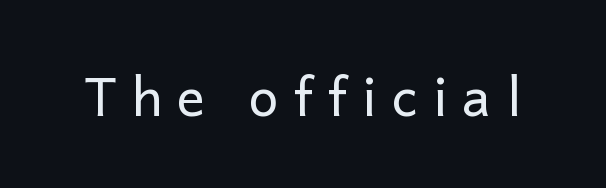
Q: Is the text bold? A: No.
Q: Is the text italic (slanted)? A: No, it is upright.
Q: Is the typeface a serif or a sans-serif typeface? A: Sans-serif.
Q: Is the text underlined? A: No.
Q: Is the spacing between letters normal or unusually wide? A: Unusually wide.
Q: Width (condensed, normal, or wide)? A: Normal.
Q: Stroke contrast? A: Low.
Q: x-height? A: Medium.
Q: Monospaced? A: No.
